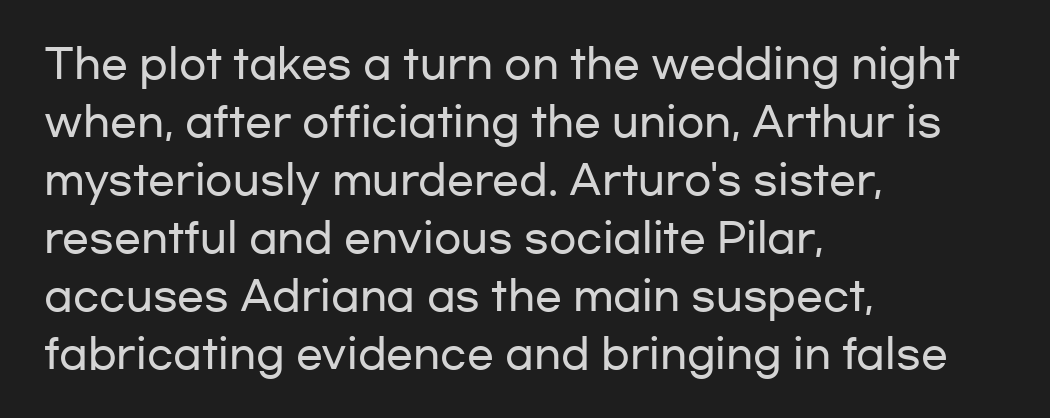
Q: Is the text italic (slanted)? A: No, it is upright.
Q: Is the typeface a serif or a sans-serif typeface? A: Sans-serif.
Q: Is the text underlined? A: No.
Q: How is the paragraph aligned? A: Left-aligned.
Q: Is the spacing between letters normal or unusually wide? A: Normal.
Q: Is the spacing between lines tight, normal or loose? A: Normal.
Q: Width (condensed, normal, or wide)? A: Wide.
Q: Stroke contrast? A: Low.
Q: x-height? A: Medium.
Q: Monospaced? A: No.
